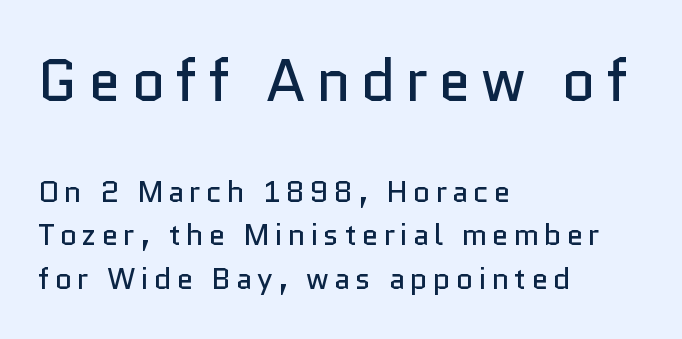
Q: Is the text bold? A: No.
Q: Is the text italic (slanted)? A: No, it is upright.
Q: Is the typeface a serif or a sans-serif typeface? A: Sans-serif.
Q: Is the text underlined? A: No.
Q: How is the paragraph aligned? A: Left-aligned.
Q: Is the spacing between lines tight, normal or loose? A: Normal.
Q: Which block of text is set in a larger size, the first (top) or the second (bottom)? A: The first (top) one.
Q: Width (condensed, normal, or wide)? A: Normal.
Q: Stroke contrast? A: Low.
Q: x-height? A: Medium.
Q: Monospaced? A: No.
